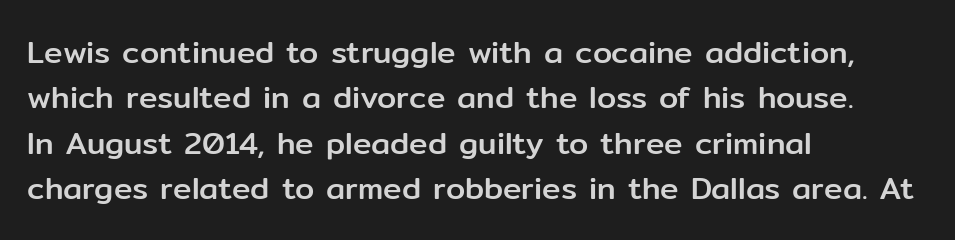
Classification — sans serif. In CSS terms this would be text-align: left. Nothing unusual about the tracking: characters are spaced as the font intends. Summary of vertical rhythm: regular, with standard interline spacing. The specimen omits any rule beneath the text block's lines. These lines were composed using upright roman letters.
